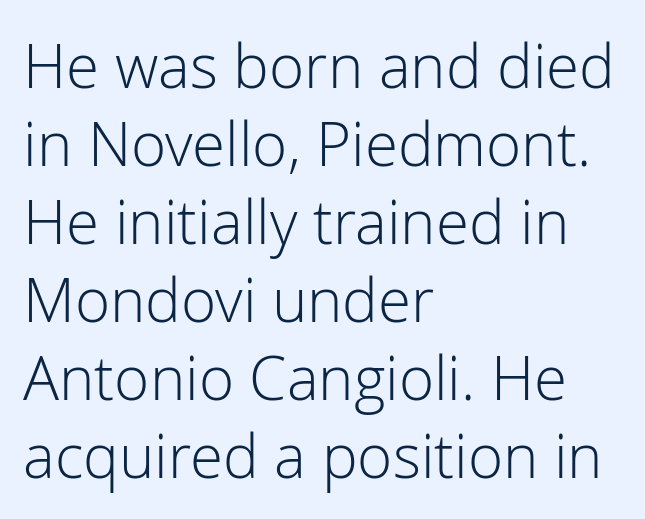
Q: Is the text bold? A: No.
Q: Is the text italic (slanted)? A: No, it is upright.
Q: Is the typeface a serif or a sans-serif typeface? A: Sans-serif.
Q: Is the text underlined? A: No.
Q: How is the paragraph aligned? A: Left-aligned.
Q: Is the spacing between letters normal or unusually wide? A: Normal.
Q: Is the spacing between lines tight, normal or loose? A: Normal.
Q: Width (condensed, normal, or wide)? A: Normal.
Q: Stroke contrast? A: Low.
Q: x-height? A: Medium.
Q: Monospaced? A: No.
